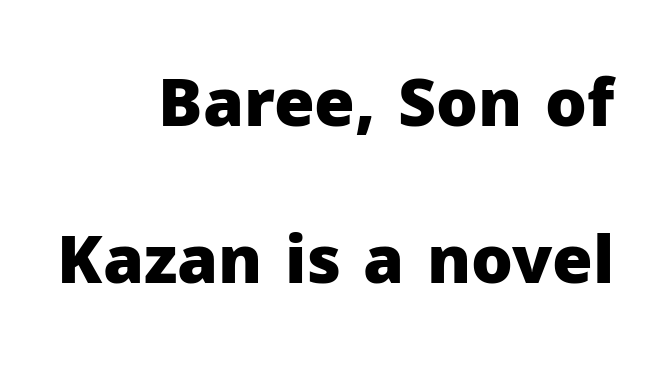
You could not count columns in this text — the font is proportionally spaced. As a designer I'd log this as weight 700, bold. Posture: straight, roman, zero tilt. Any mark beneath the type? The region is blank. Here the glyphs are tracked normally, forming tight word shapes.
